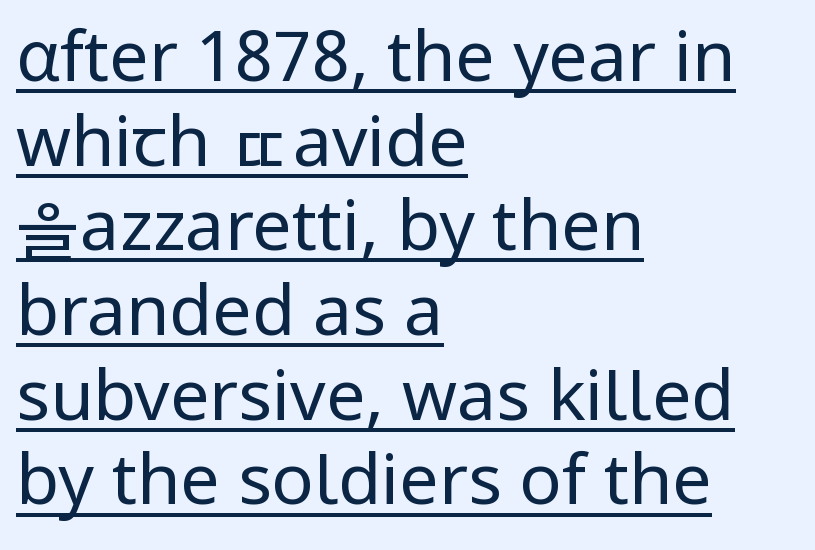
{"serif": "no", "italic": "no", "bold": "no", "weight": "regular", "width": "normal", "stroke_contrast": "low", "x_height": "medium", "monospaced": "no", "underline": "yes", "align": "left", "line_spacing_ratio": 1.21, "letter_spacing": "normal", "letter_spacing_em": 0.0, "glyph_px": 70}
